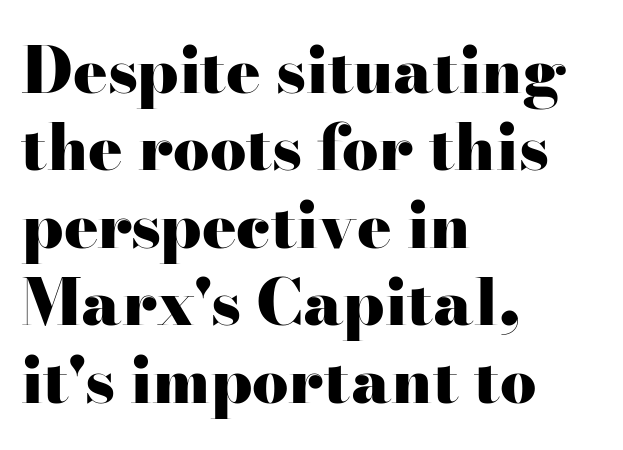
The image shows 64 px heavy, wide serif type, upright; set left-aligned, line spacing 1.21x, normal letter spacing, not underlined; high stroke contrast and a small x-height.
